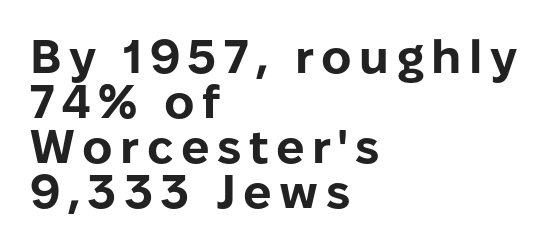
Q: Is the text bold? A: Yes.
Q: Is the text italic (slanted)? A: No, it is upright.
Q: Is the typeface a serif or a sans-serif typeface? A: Sans-serif.
Q: Is the text underlined? A: No.
Q: How is the paragraph aligned? A: Left-aligned.
Q: Is the spacing between lines tight, normal or loose? A: Tight.
Q: Width (condensed, normal, or wide)? A: Normal.
Q: Stroke contrast? A: Low.
Q: x-height? A: Medium.
Q: Monospaced? A: No.
